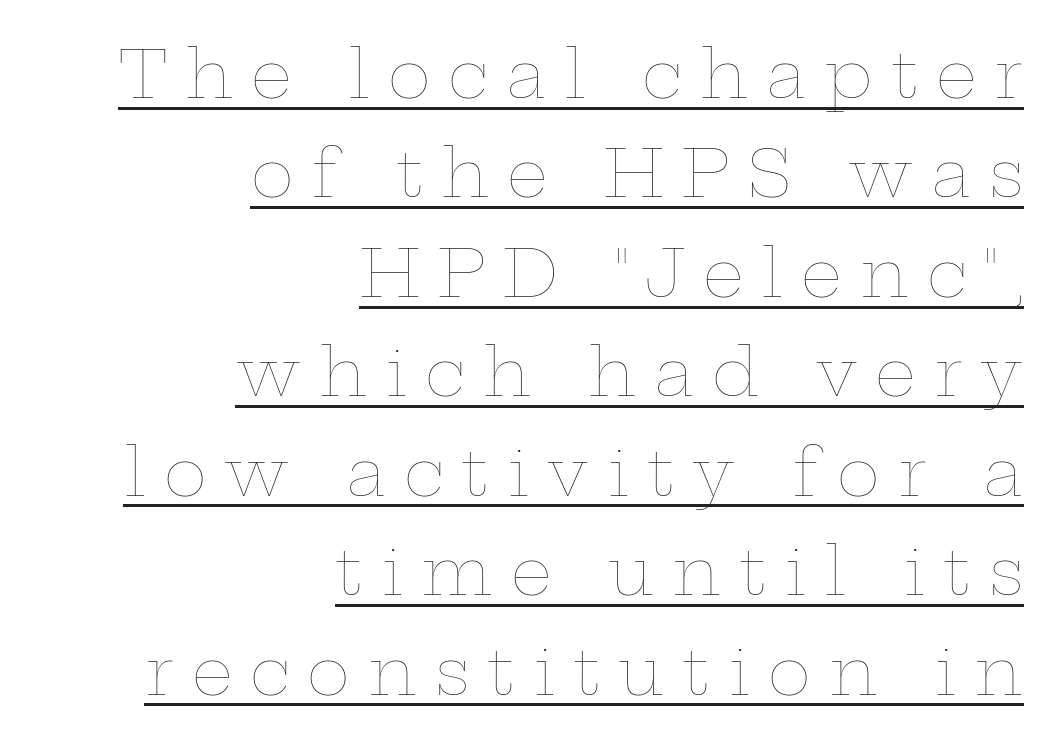
The image shows 65 px thin, wide type, upright; set right-aligned, normal line spacing (1.53x), unusually wide letter spacing (+0.28 em), underlined; low stroke contrast and a medium x-height.
